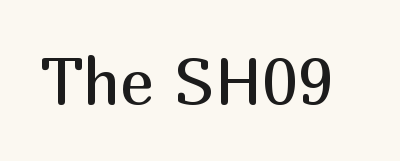
{"serif": "no", "italic": "no", "bold": "no", "weight": "regular", "width": "normal", "stroke_contrast": "medium", "x_height": "medium", "monospaced": "no", "underline": "no", "letter_spacing": "normal", "letter_spacing_em": 0.0, "glyph_px": 65}
